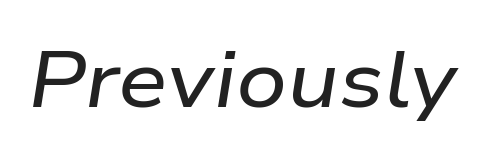
{"italic": "yes", "lean": "right", "slant_degrees": 9, "width": "wide", "stroke_contrast": "low", "x_height": "medium", "monospaced": "no", "underline": "no", "letter_spacing": "normal", "letter_spacing_em": 0.0, "glyph_px": 79}
